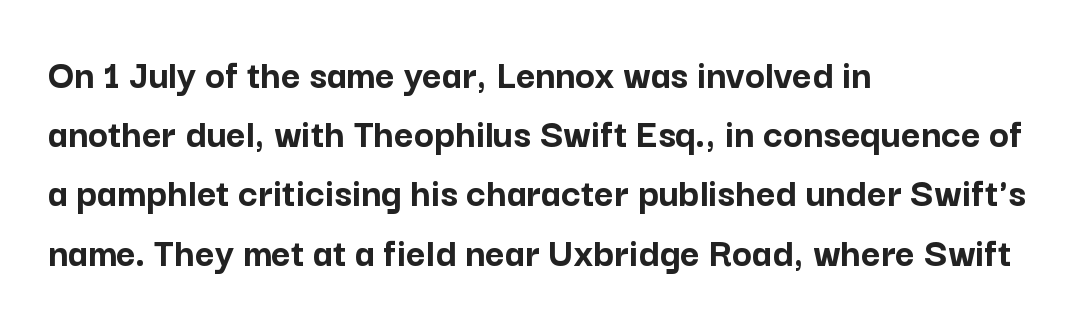
Q: Is the text bold? A: Yes.
Q: Is the text italic (slanted)? A: No, it is upright.
Q: Is the typeface a serif or a sans-serif typeface? A: Sans-serif.
Q: Is the text underlined? A: No.
Q: How is the paragraph aligned? A: Left-aligned.
Q: Is the spacing between letters normal or unusually wide? A: Normal.
Q: Is the spacing between lines tight, normal or loose? A: Normal.
Q: Width (condensed, normal, or wide)? A: Normal.
Q: Stroke contrast? A: Low.
Q: x-height? A: Medium.
Q: Monospaced? A: No.
